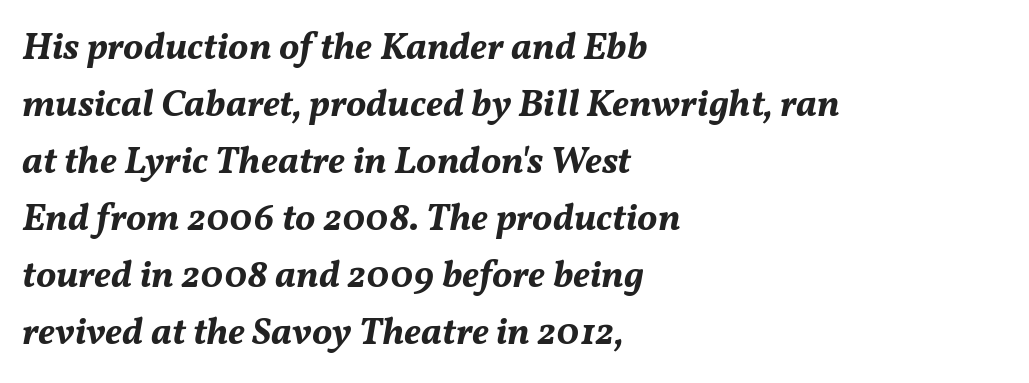
The image shows 38 px bold type, italic (leaning right); set left-aligned, normal line spacing (1.5x), normal letter spacing, not underlined; medium stroke contrast and a medium x-height.
